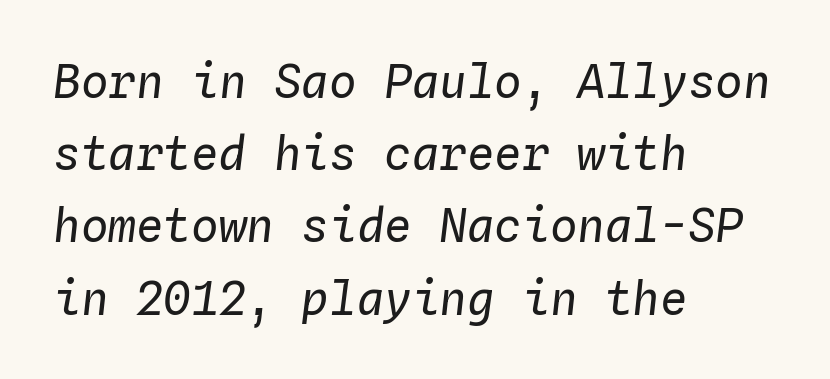
The image shows 46 px regular-weight type, italic (leaning right), monospaced; set left-aligned, normal line spacing (1.57x), normal letter spacing, not underlined; low stroke contrast and a medium x-height.
